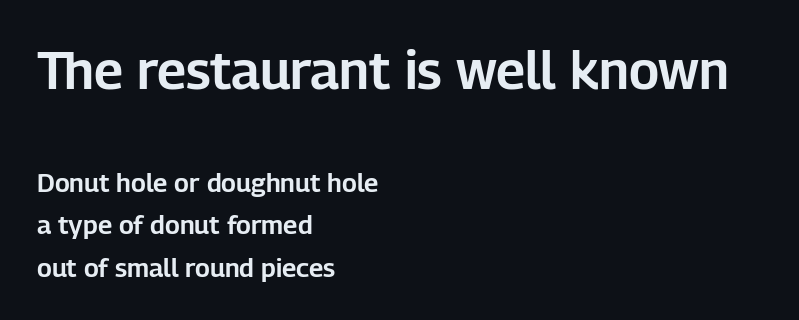
{"serif": "no", "italic": "no", "width": "normal", "stroke_contrast": "low", "x_height": "medium", "monospaced": "no", "underline": "no", "align": "left", "line_spacing": "normal", "line_spacing_ratio": 1.63, "letter_spacing": "normal", "letter_spacing_em": 0.0, "larger_block": "first", "size_ratio": 2.04, "glyph_px": 53}
